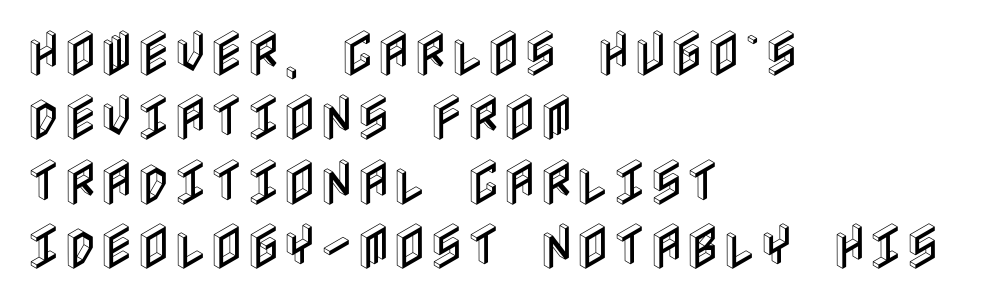
The image shows 50 px condensed type, upright; set left-aligned, normal line spacing (1.29x), normal letter spacing, not underlined; a large x-height.
